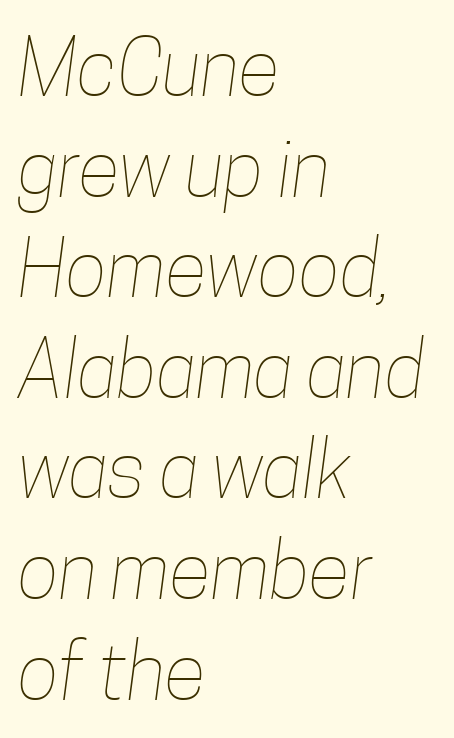
{"bold": "no", "weight": "thin", "width": "condensed", "stroke_contrast": "low", "x_height": "medium", "monospaced": "no", "underline": "no", "align": "left", "line_spacing": "normal", "line_spacing_ratio": 1.29, "letter_spacing": "normal", "letter_spacing_em": 0.0, "glyph_px": 78}
